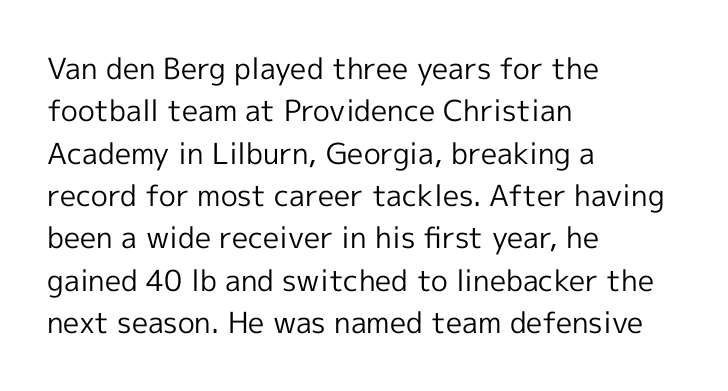
{"serif": "no", "italic": "no", "bold": "no", "weight": "regular", "width": "normal", "x_height": "medium", "monospaced": "no", "underline": "no", "align": "left", "line_spacing": "normal", "line_spacing_ratio": 1.46, "letter_spacing": "normal", "letter_spacing_em": 0.0, "glyph_px": 29}
